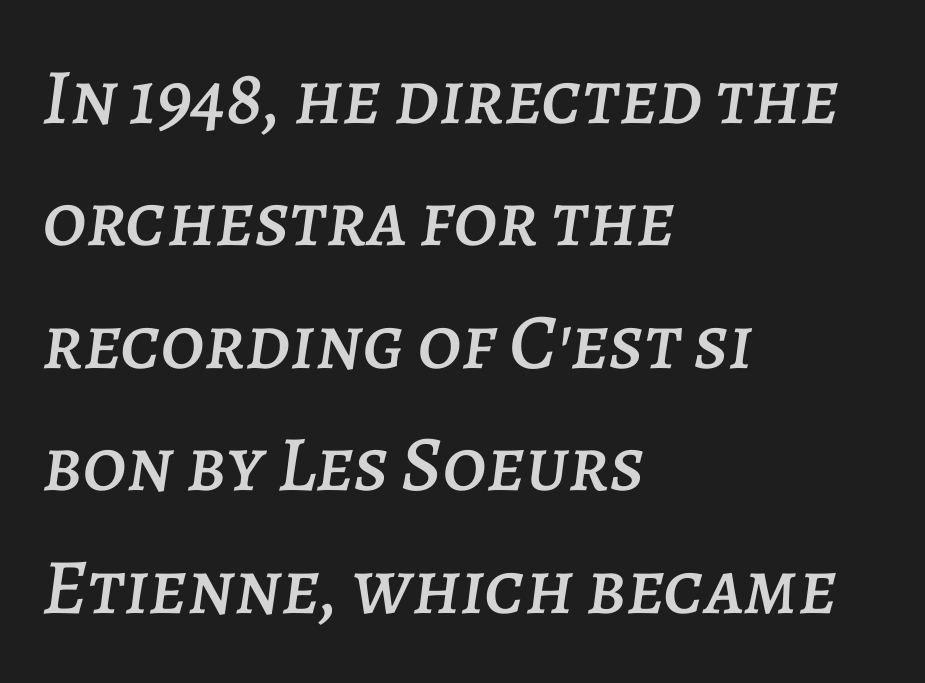
Q: Is the text italic (slanted)? A: Yes, it leans right by about 7 degrees.
Q: Is the text underlined? A: No.
Q: How is the paragraph aligned? A: Left-aligned.
Q: Is the spacing between letters normal or unusually wide? A: Normal.
Q: Is the spacing between lines tight, normal or loose? A: Normal.
Q: Width (condensed, normal, or wide)? A: Normal.
Q: Stroke contrast? A: Low.
Q: x-height? A: Large.
Q: Monospaced? A: No.
